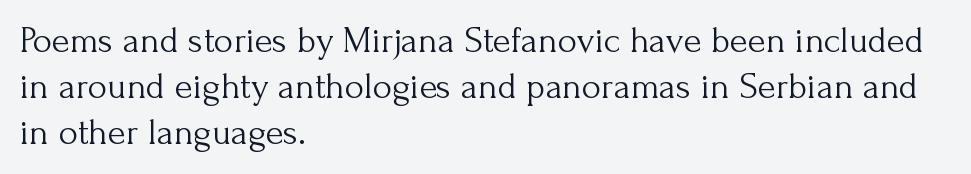
Summary of weight: not heavy and not bold. Style check: upright. The face used here is proportionally spaced, like ordinary book or web type. The lines are quadded left. Standard letterfit; no display-style spreading of the glyphs. Check the space under the baseline: it is left empty.
